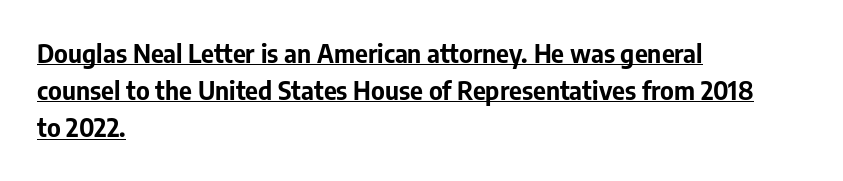
{"italic": "no", "bold": "yes", "underline": "yes", "align": "left", "line_spacing": "normal", "line_spacing_ratio": 1.49, "letter_spacing": "normal", "letter_spacing_em": 0.0, "glyph_px": 25}
